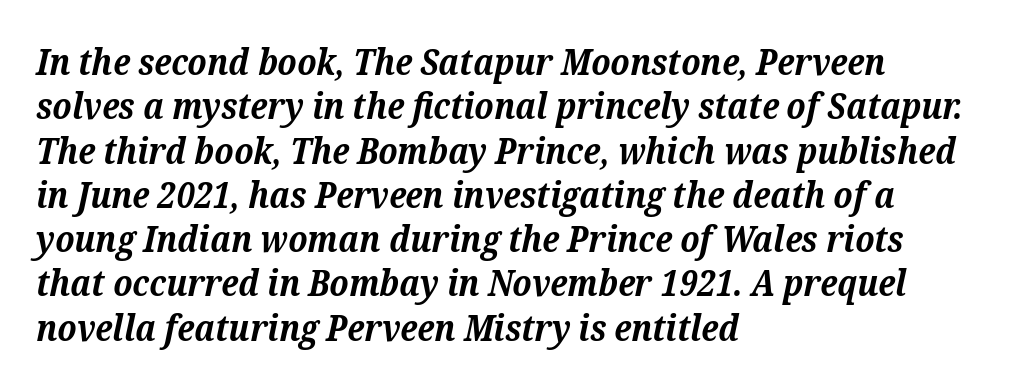
{"serif": "yes", "italic": "yes", "lean": "right", "slant_degrees": 12, "bold": "yes", "weight": "bold", "width": "normal", "stroke_contrast": "medium", "x_height": "medium", "monospaced": "no", "underline": "no", "align": "left", "line_spacing_ratio": 1.23, "letter_spacing": "normal", "letter_spacing_em": 0.0, "glyph_px": 36}
